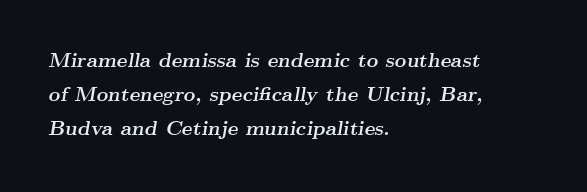
{"italic": "yes", "lean": "right", "slant_degrees": 9, "bold": "yes", "underline": "no", "align": "left", "line_spacing": "normal", "line_spacing_ratio": 1.69, "letter_spacing": "normal", "letter_spacing_em": 0.0, "glyph_px": 20}
